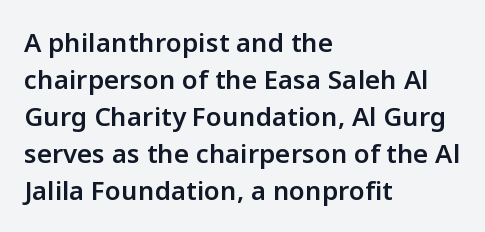
Q: Is the text bold? A: Semi-bold.
Q: Is the text italic (slanted)? A: No, it is upright.
Q: Is the text underlined? A: No.
Q: How is the paragraph aligned? A: Left-aligned.
Q: Is the spacing between letters normal or unusually wide? A: Normal.
Q: Is the spacing between lines tight, normal or loose? A: Normal.
